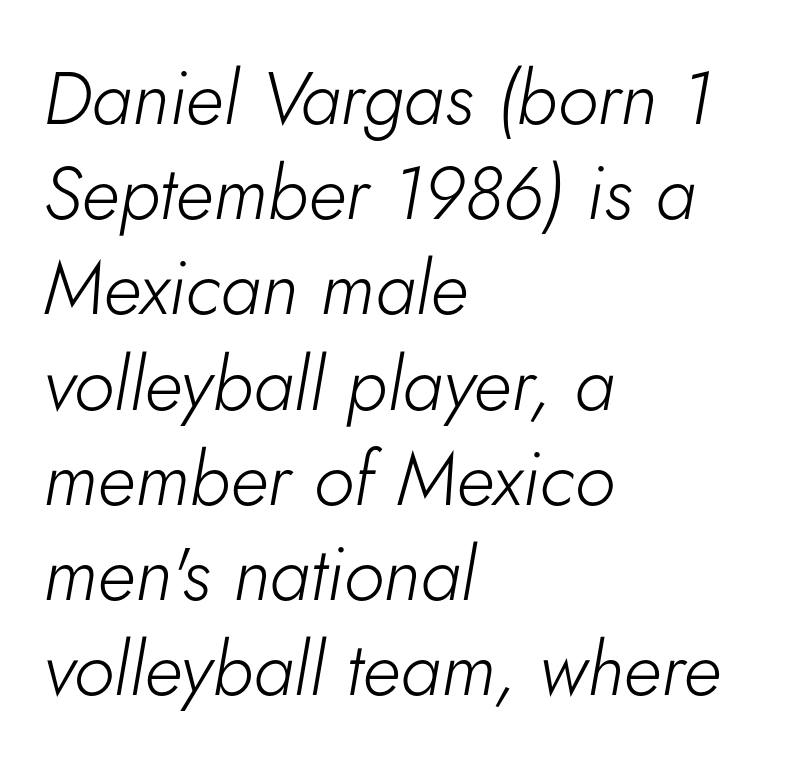
Here the designer chose a conventional face with non-uniform glyph widths. Students, note that the glyphs here touch the page at normal intervals. In CSS terms this would be text-align: left. The glyphs look as if they've been sheared to an angle. Decoration check: the copy has no underline.
